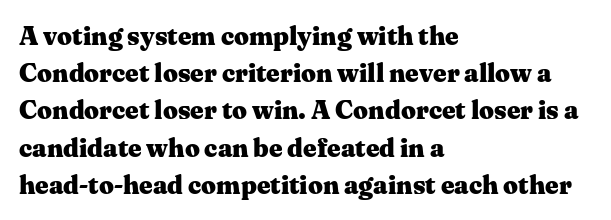
The image shows 26 px bold type, upright; set left-aligned, normal line spacing (1.43x), normal letter spacing, not underlined.
